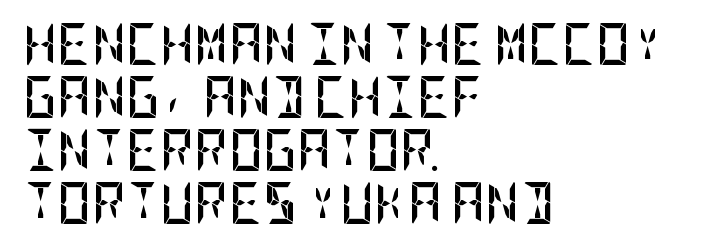
Q: Is the text bold? A: Yes.
Q: Is the text italic (slanted)? A: No, it is upright.
Q: Is the typeface a serif or a sans-serif typeface? A: Sans-serif.
Q: Is the text underlined? A: No.
Q: How is the paragraph aligned? A: Left-aligned.
Q: Is the spacing between letters normal or unusually wide? A: Normal.
Q: Is the spacing between lines tight, normal or loose? A: Normal.
Q: Width (condensed, normal, or wide)? A: Condensed.
Q: Stroke contrast? A: Low.
Q: x-height? A: Large.
